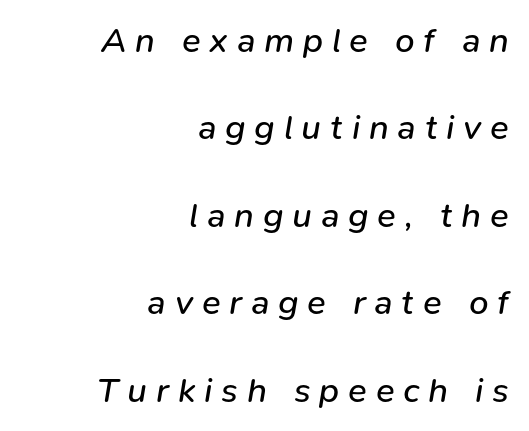
{"italic": "yes", "lean": "right", "slant_degrees": 9, "bold": "no", "weight": "regular", "width": "normal", "stroke_contrast": "low", "x_height": "medium", "monospaced": "no", "underline": "no", "align": "right", "line_spacing": "loose", "line_spacing_ratio": 2.5, "letter_spacing": "wide", "letter_spacing_em": 0.25, "glyph_px": 35}
